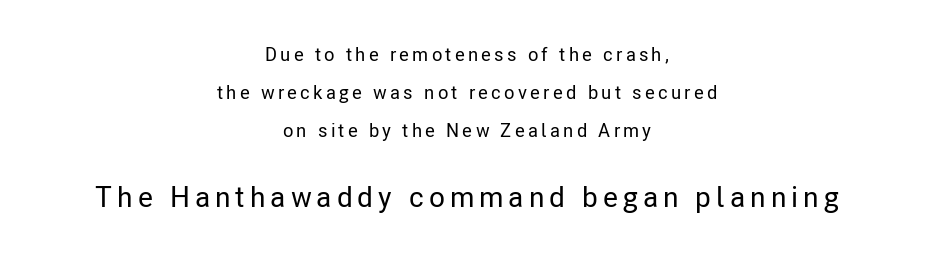
{"serif": "no", "italic": "no", "width": "condensed", "stroke_contrast": "low", "x_height": "medium", "monospaced": "no", "underline": "no", "align": "center", "line_spacing": "loose", "line_spacing_ratio": 1.99, "larger_block": "second", "size_ratio": 1.53, "glyph_px": 29}
